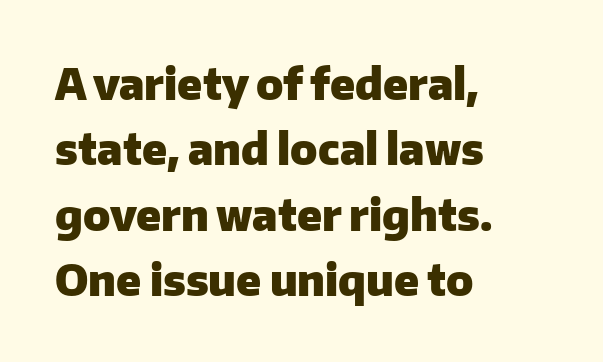
The image shows 43 px heavy sans-serif type, upright; set left-aligned, normal line spacing (1.52x), normal letter spacing, not underlined; low stroke contrast and a medium x-height.
